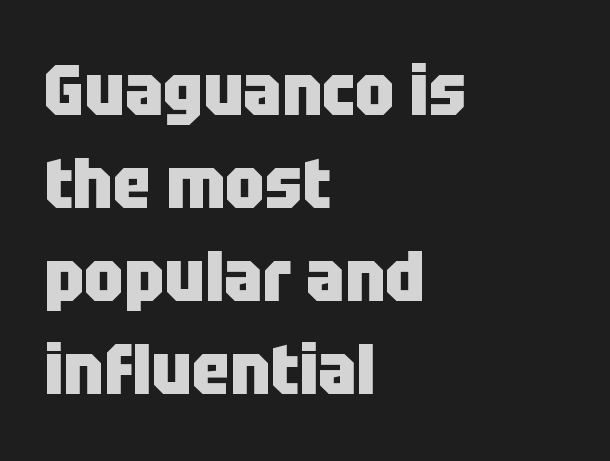
The image shows 71 px heavy, condensed sans-serif type, upright; set left-aligned, normal line spacing (1.31x), normal letter spacing, not underlined; low stroke contrast and a large x-height.
